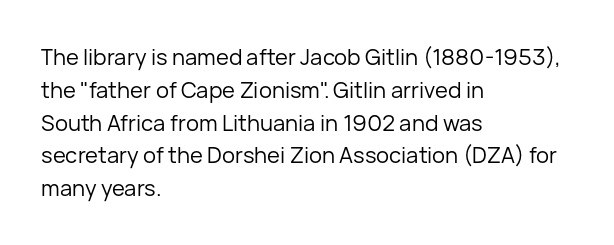
The image shows 22 px text type, upright; set left-aligned, normal line spacing (1.49x), normal letter spacing, not underlined.
